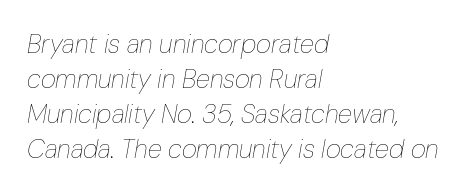
{"italic": "yes", "lean": "right", "slant_degrees": 10, "bold": "no", "underline": "no", "align": "left", "line_spacing": "normal", "line_spacing_ratio": 1.35, "letter_spacing": "normal", "letter_spacing_em": 0.0, "glyph_px": 26}
